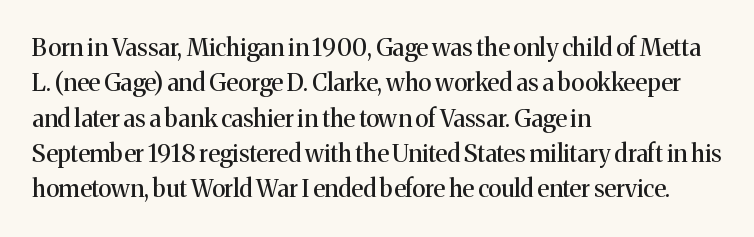
The image shows 24 px text type, upright; set left-aligned, normal line spacing (1.47x), normal letter spacing, not underlined.
